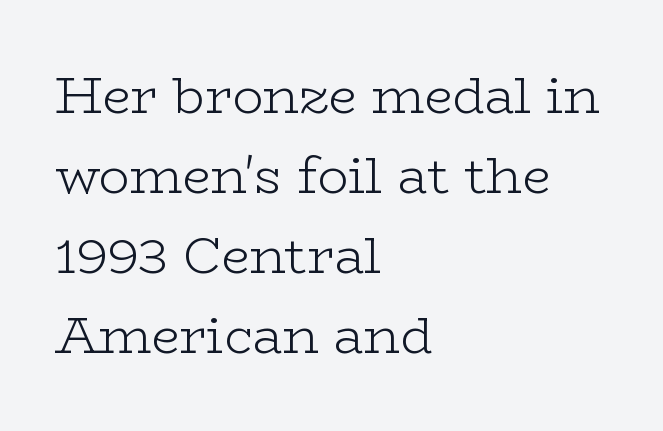
The image shows 51 px light, wide serif type, upright; set left-aligned, normal line spacing (1.57x), normal letter spacing, not underlined; low stroke contrast and a medium x-height.
